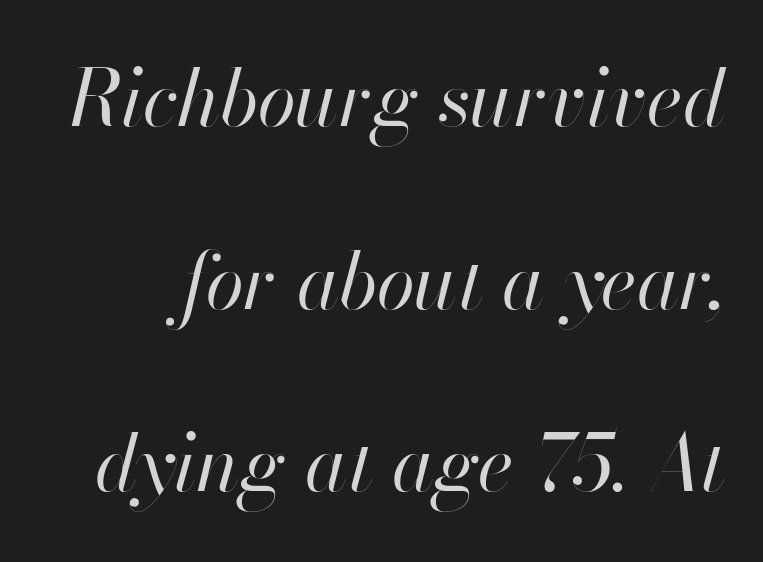
The letters look calm and open, with moderate or lighter stems. Letters rest on an invisible, unmarked baseline. The letters sit at their default tracking, neither squeezed nor spread. A great deal of white space separates one row of letters from the next.
